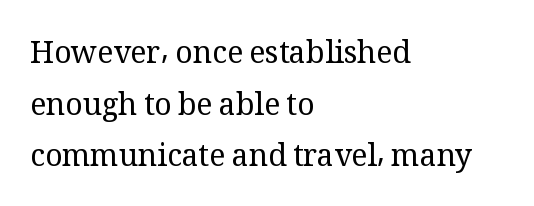
{"serif": "yes", "italic": "no", "bold": "no", "weight": "regular", "width": "normal", "stroke_contrast": "medium", "x_height": "medium", "monospaced": "no", "underline": "no", "align": "left", "line_spacing_ratio": 1.72, "letter_spacing": "normal", "letter_spacing_em": 0.0, "glyph_px": 30}
